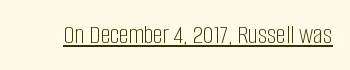
The image shows 27 px text type, upright; set normal letter spacing, underlined.
